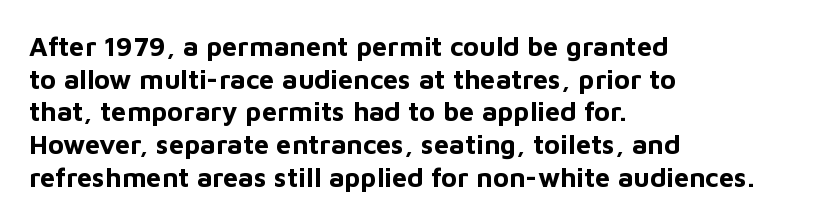
The image shows 27 px bold type, upright; set left-aligned, line spacing 1.21x, normal letter spacing, not underlined.
